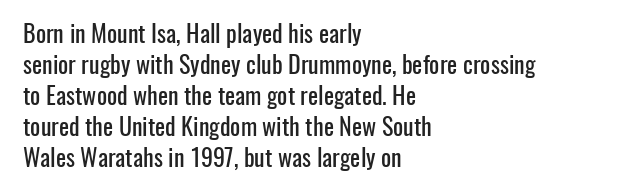
Q: Is the text italic (slanted)? A: No, it is upright.
Q: Is the text underlined? A: No.
Q: How is the paragraph aligned? A: Left-aligned.
Q: Is the spacing between letters normal or unusually wide? A: Normal.
Q: Is the spacing between lines tight, normal or loose? A: Normal.
